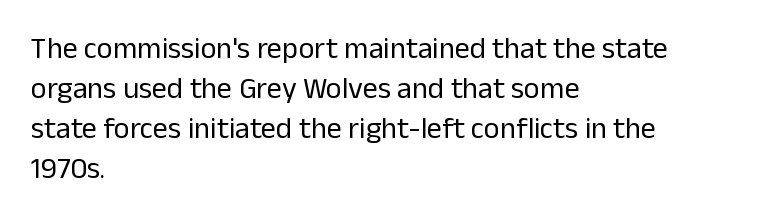
Q: Is the text bold? A: No.
Q: Is the text italic (slanted)? A: No, it is upright.
Q: Is the typeface a serif or a sans-serif typeface? A: Sans-serif.
Q: Is the text underlined? A: No.
Q: How is the paragraph aligned? A: Left-aligned.
Q: Is the spacing between letters normal or unusually wide? A: Normal.
Q: Is the spacing between lines tight, normal or loose? A: Normal.
Q: Width (condensed, normal, or wide)? A: Normal.
Q: Stroke contrast? A: Low.
Q: x-height? A: Medium.
Q: Monospaced? A: No.
